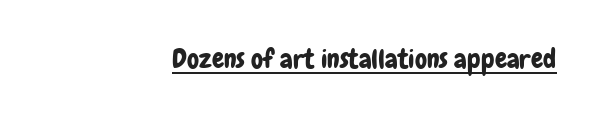
The image shows 27 px text type, upright; set right-aligned, normal letter spacing, underlined.
